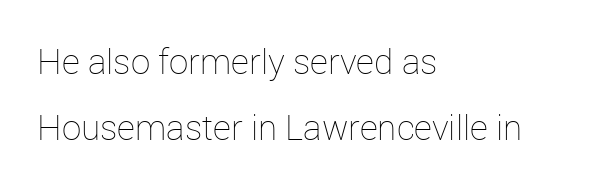
Q: Is the text bold? A: No.
Q: Is the text italic (slanted)? A: No, it is upright.
Q: Is the text underlined? A: No.
Q: How is the paragraph aligned? A: Left-aligned.
Q: Is the spacing between letters normal or unusually wide? A: Normal.
Q: Is the spacing between lines tight, normal or loose? A: Loose.
Q: Width (condensed, normal, or wide)? A: Normal.
Q: Stroke contrast? A: Low.
Q: x-height? A: Medium.
Q: Monospaced? A: No.
